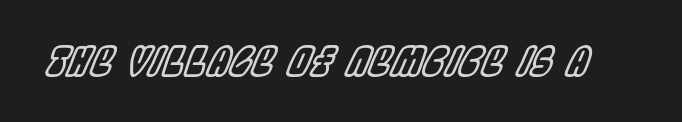
{"italic": "yes", "lean": "right", "slant_degrees": 22, "width": "condensed", "x_height": "large", "monospaced": "no", "underline": "no", "letter_spacing": "normal", "letter_spacing_em": 0.0, "glyph_px": 40}
